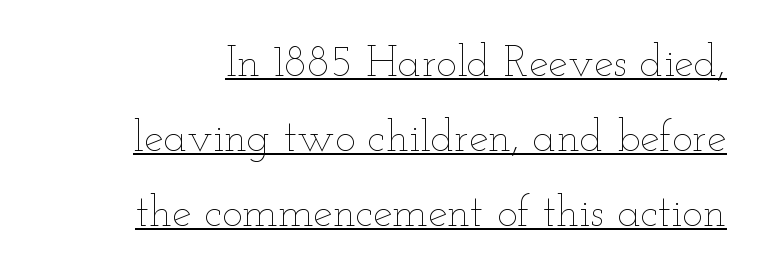
{"italic": "no", "bold": "no", "weight": "thin", "width": "wide", "stroke_contrast": "low", "x_height": "small", "monospaced": "no", "underline": "yes", "line_spacing": "normal", "line_spacing_ratio": 1.7, "letter_spacing": "normal", "letter_spacing_em": 0.0, "glyph_px": 44}
